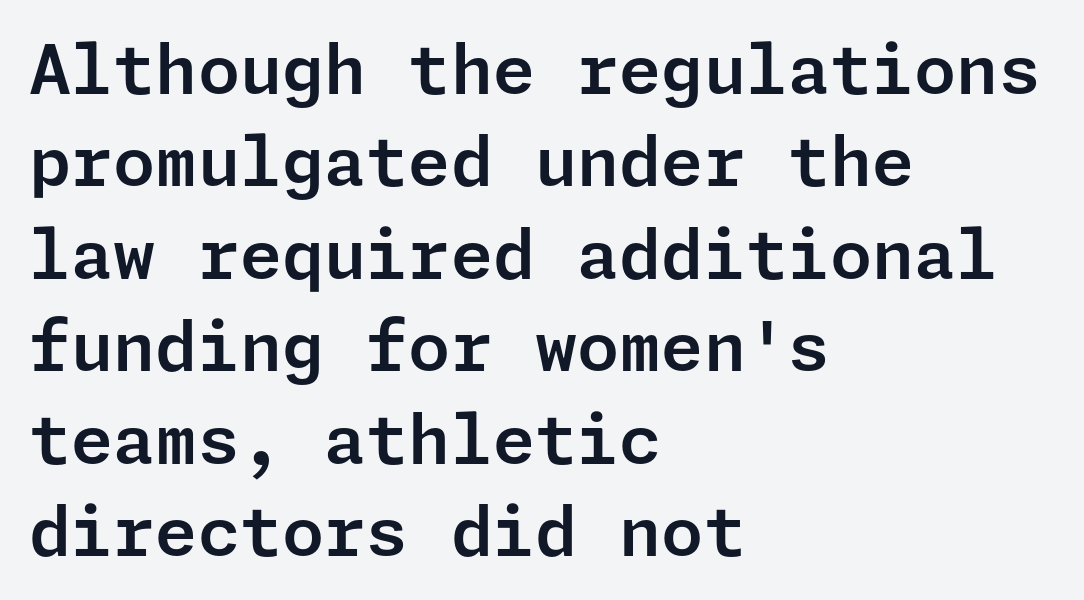
Q: Is the text italic (slanted)? A: No, it is upright.
Q: Is the typeface a serif or a sans-serif typeface? A: Sans-serif.
Q: Is the text underlined? A: No.
Q: How is the paragraph aligned? A: Left-aligned.
Q: Is the spacing between letters normal or unusually wide? A: Normal.
Q: Is the spacing between lines tight, normal or loose? A: Normal.
Q: Width (condensed, normal, or wide)? A: Normal.
Q: Stroke contrast? A: Low.
Q: x-height? A: Medium.
